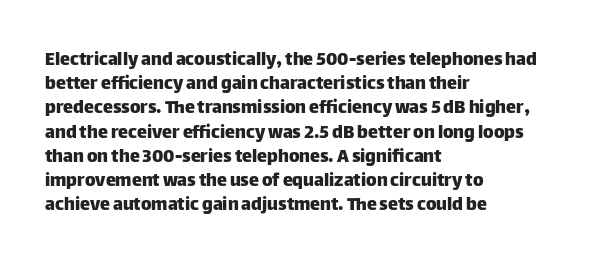
If you drew a line through each stem, it would be perfectly vertical. The line texture is even and compact thanks to regular tracking. Which margin do the lines hug? The left one — the right edge is uneven. Letters rest on an invisible, unmarked baseline.
